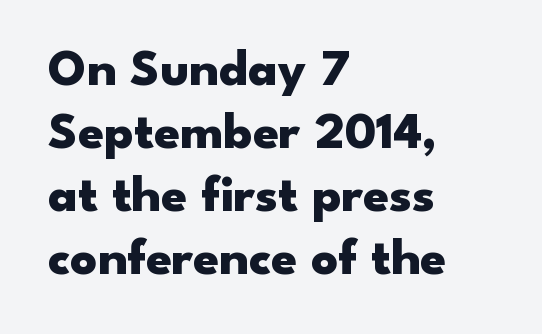
Q: Is the text bold? A: Yes.
Q: Is the text italic (slanted)? A: No, it is upright.
Q: Is the typeface a serif or a sans-serif typeface? A: Sans-serif.
Q: Is the text underlined? A: No.
Q: How is the paragraph aligned? A: Left-aligned.
Q: Is the spacing between letters normal or unusually wide? A: Normal.
Q: Width (condensed, normal, or wide)? A: Wide.
Q: Stroke contrast? A: Low.
Q: x-height? A: Small.
Q: Monospaced? A: No.
